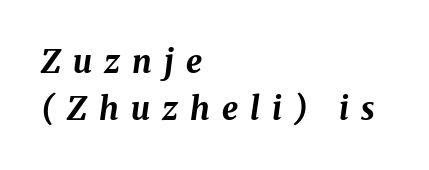
{"italic": "yes", "lean": "right", "slant_degrees": 8, "bold": "yes", "weight": "bold", "width": "normal", "stroke_contrast": "medium", "x_height": "medium", "monospaced": "no", "underline": "no", "align": "left", "line_spacing": "normal", "line_spacing_ratio": 1.46, "letter_spacing": "wide", "letter_spacing_em": 0.38, "glyph_px": 32}
